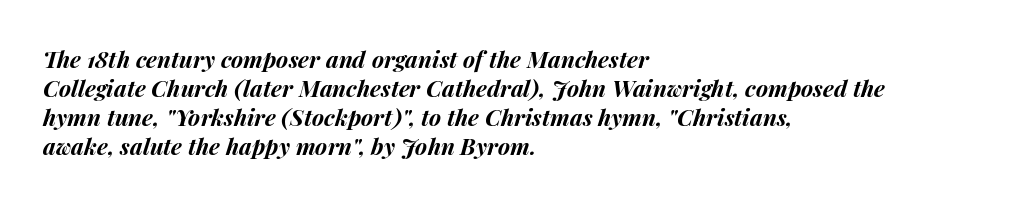
{"italic": "yes", "lean": "right", "slant_degrees": 14, "bold": "yes", "underline": "no", "align": "left", "line_spacing": "normal", "line_spacing_ratio": 1.26, "letter_spacing": "normal", "letter_spacing_em": 0.0, "glyph_px": 23}
